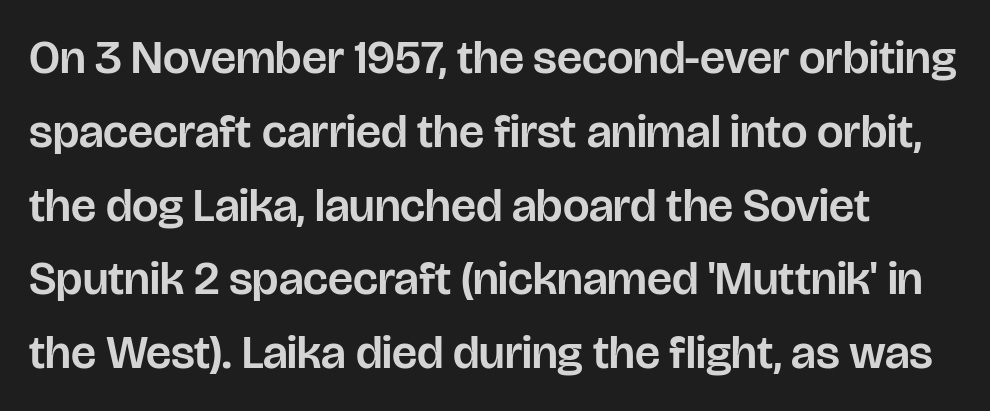
The image shows 47 px sans-serif type, upright; set normal line spacing (1.57x), normal letter spacing, not underlined; low stroke contrast and a large x-height.
